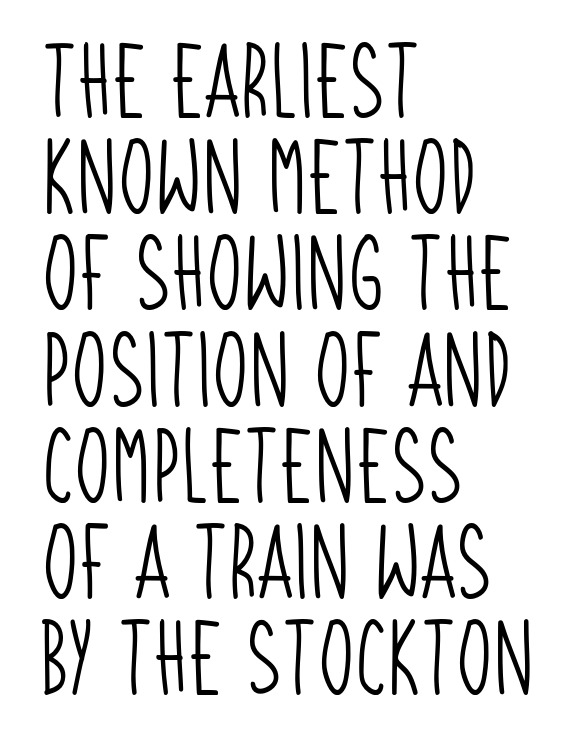
The image shows 74 px light, condensed sans-serif type; set left-aligned, normal line spacing (1.3x), normal letter spacing, not underlined; low stroke contrast and a large x-height.
